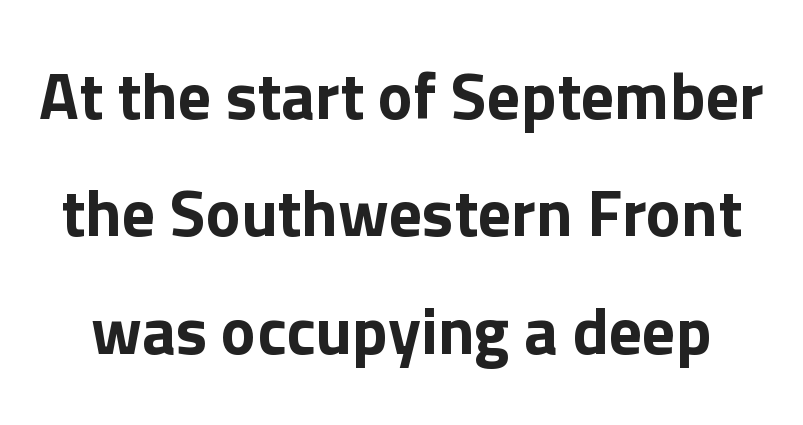
{"serif": "no", "italic": "no", "width": "normal", "stroke_contrast": "low", "x_height": "medium", "monospaced": "no", "underline": "no", "line_spacing_ratio": 1.78, "letter_spacing": "normal", "letter_spacing_em": 0.0, "glyph_px": 66}
